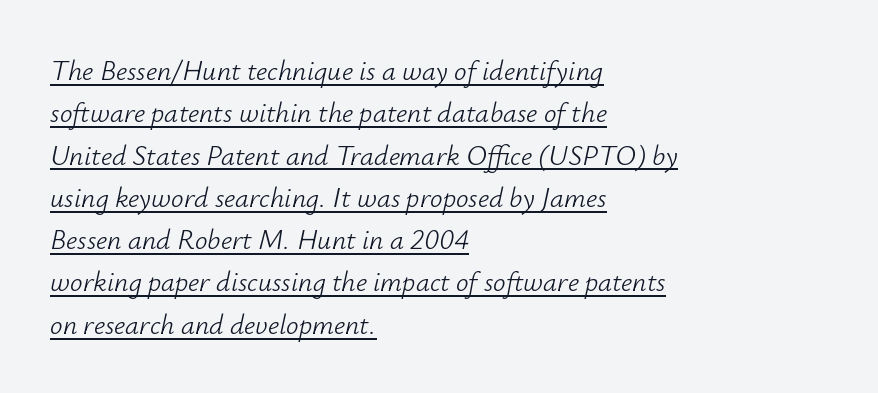
The image shows 28 px light type, italic (leaning right); set left-aligned, normal line spacing (1.51x), normal letter spacing, underlined; low stroke contrast and a small x-height.
